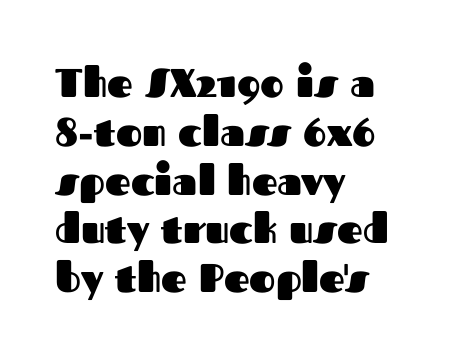
Q: Is the text bold? A: Yes.
Q: Is the text italic (slanted)? A: No, it is upright.
Q: Is the typeface a serif or a sans-serif typeface? A: Sans-serif.
Q: Is the text underlined? A: No.
Q: How is the paragraph aligned? A: Left-aligned.
Q: Is the spacing between letters normal or unusually wide? A: Normal.
Q: Width (condensed, normal, or wide)? A: Normal.
Q: Stroke contrast? A: Medium.
Q: x-height? A: Medium.
Q: Monospaced? A: No.
